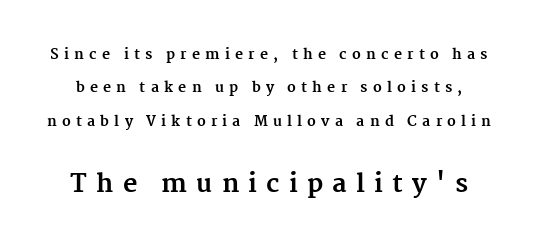
The image shows 25 px bold type, upright; set loose line spacing (2.39x), unusually wide letter spacing (+0.37 em), not underlined; the second (bottom) block is 1.79x larger.
